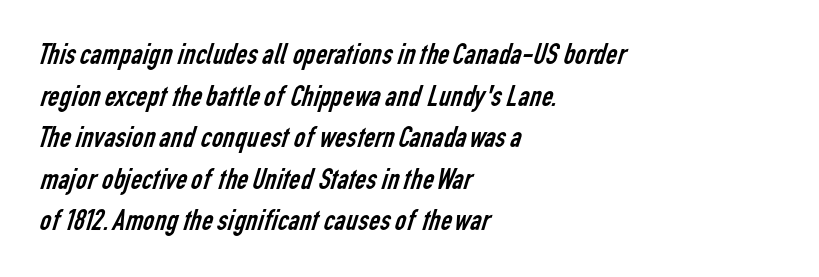
Q: Is the text bold? A: No.
Q: Is the typeface a serif or a sans-serif typeface? A: Sans-serif.
Q: Is the text underlined? A: No.
Q: How is the paragraph aligned? A: Left-aligned.
Q: Is the spacing between letters normal or unusually wide? A: Normal.
Q: Is the spacing between lines tight, normal or loose? A: Normal.
Q: Width (condensed, normal, or wide)? A: Condensed.
Q: Stroke contrast? A: Low.
Q: x-height? A: Medium.
Q: Monospaced? A: No.
